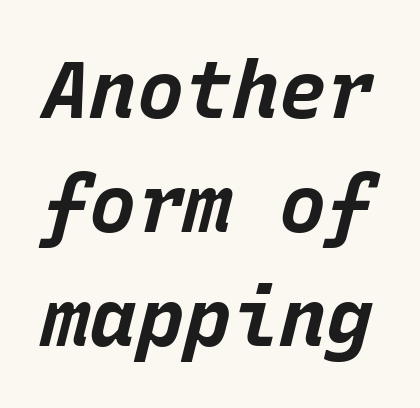
Is this a fixed-width face? Yes — each glyph sits in an identical cell. The passage shown is emphatically bold. Underline: absent. These lines were composed using italics.
